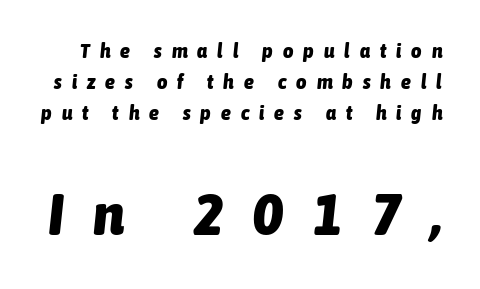
The image shows 59 px heavy, condensed type, italic (leaning right); set normal line spacing (1.55x), unusually wide letter spacing (+0.5 em), not underlined; the second (bottom) block is 2.95x larger; low stroke contrast and a medium x-height.
